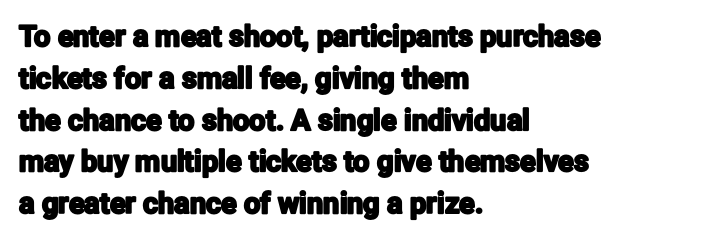
Q: Is the text italic (slanted)? A: No, it is upright.
Q: Is the typeface a serif or a sans-serif typeface? A: Sans-serif.
Q: Is the text underlined? A: No.
Q: How is the paragraph aligned? A: Left-aligned.
Q: Is the spacing between letters normal or unusually wide? A: Normal.
Q: Is the spacing between lines tight, normal or loose? A: Normal.
Q: Width (condensed, normal, or wide)? A: Condensed.
Q: Stroke contrast? A: Low.
Q: x-height? A: Medium.
Q: Monospaced? A: No.
